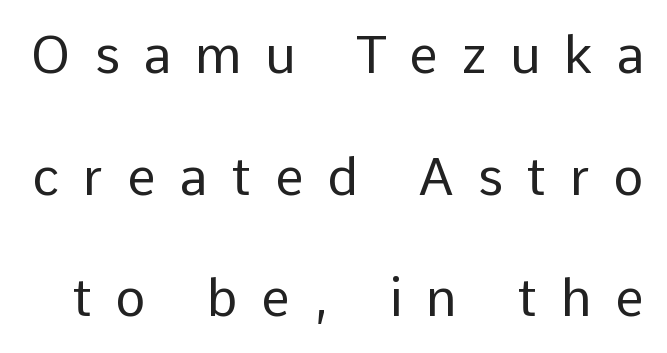
Q: Is the text bold? A: No.
Q: Is the text italic (slanted)? A: No, it is upright.
Q: Is the typeface a serif or a sans-serif typeface? A: Sans-serif.
Q: Is the text underlined? A: No.
Q: Is the spacing between letters normal or unusually wide? A: Unusually wide.
Q: Is the spacing between lines tight, normal or loose? A: Loose.
Q: Width (condensed, normal, or wide)? A: Normal.
Q: Stroke contrast? A: Low.
Q: x-height? A: Medium.
Q: Monospaced? A: No.
